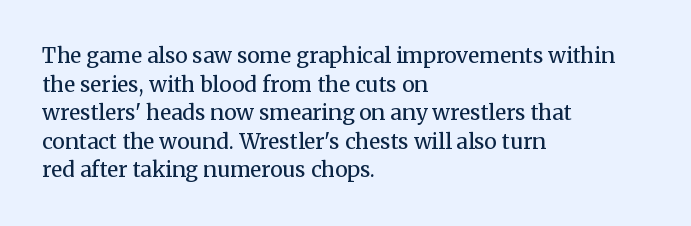
{"italic": "no", "bold": "no", "underline": "no", "align": "left", "line_spacing": "normal", "line_spacing_ratio": 1.36, "letter_spacing": "normal", "letter_spacing_em": 0.0, "glyph_px": 21}
